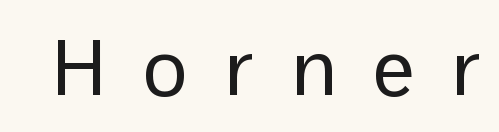
Q: Is the text bold? A: No.
Q: Is the text italic (slanted)? A: No, it is upright.
Q: Is the typeface a serif or a sans-serif typeface? A: Sans-serif.
Q: Is the text underlined? A: No.
Q: Is the spacing between letters normal or unusually wide? A: Unusually wide.
Q: Width (condensed, normal, or wide)? A: Normal.
Q: Stroke contrast? A: Low.
Q: x-height? A: Medium.
Q: Monospaced? A: No.
